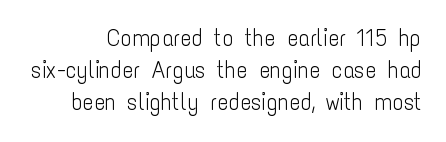
Q: Is the text bold? A: No.
Q: Is the text italic (slanted)? A: No, it is upright.
Q: Is the text underlined? A: No.
Q: Is the spacing between letters normal or unusually wide? A: Normal.
Q: Is the spacing between lines tight, normal or loose? A: Normal.
